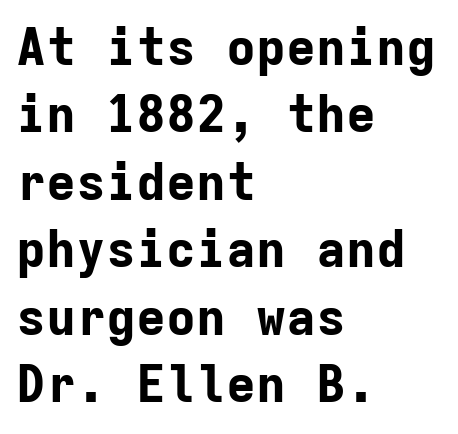
Q: Is the text bold? A: Yes.
Q: Is the text italic (slanted)? A: No, it is upright.
Q: Is the typeface a serif or a sans-serif typeface? A: Sans-serif.
Q: Is the text underlined? A: No.
Q: How is the paragraph aligned? A: Left-aligned.
Q: Is the spacing between letters normal or unusually wide? A: Normal.
Q: Is the spacing between lines tight, normal or loose? A: Normal.
Q: Width (condensed, normal, or wide)? A: Normal.
Q: Stroke contrast? A: Low.
Q: x-height? A: Medium.
Q: Monospaced? A: Yes.
